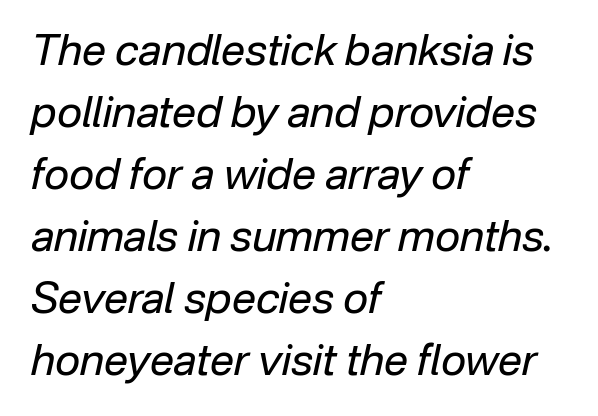
Q: Is the text bold? A: No.
Q: Is the text italic (slanted)? A: Yes, it leans right by about 12 degrees.
Q: Is the text underlined? A: No.
Q: How is the paragraph aligned? A: Left-aligned.
Q: Is the spacing between letters normal or unusually wide? A: Normal.
Q: Is the spacing between lines tight, normal or loose? A: Normal.
Q: Width (condensed, normal, or wide)? A: Normal.
Q: Stroke contrast? A: Low.
Q: x-height? A: Medium.
Q: Monospaced? A: No.
